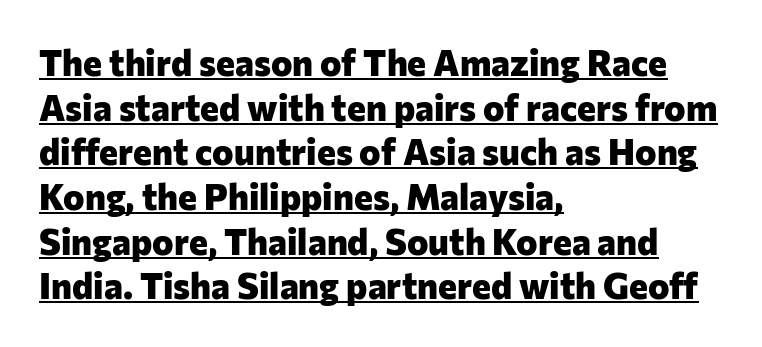
{"serif": "no", "italic": "no", "bold": "yes", "weight": "heavy", "width": "normal", "stroke_contrast": "low", "x_height": "medium", "monospaced": "no", "underline": "yes", "align": "left", "line_spacing_ratio": 1.24, "letter_spacing": "normal", "letter_spacing_em": 0.0, "glyph_px": 36}
